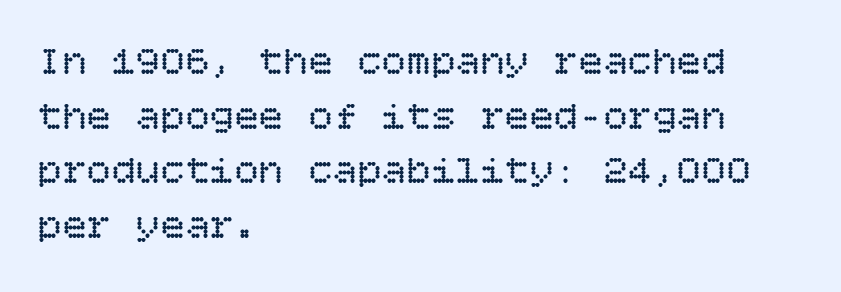
The image shows 41 px regular-weight type, upright; set left-aligned, normal line spacing (1.33x), normal letter spacing, not underlined; low stroke contrast and a large x-height.
